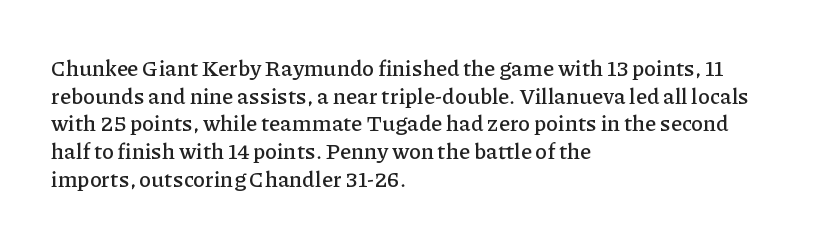
Regarding leading, the lines here are spaced in the standard way. The space beneath each line is pristine and unruled. Tracking value appears to be zero — textbook default spacing. The setting favours the left margin, as ordinary paragraphs usually do.
